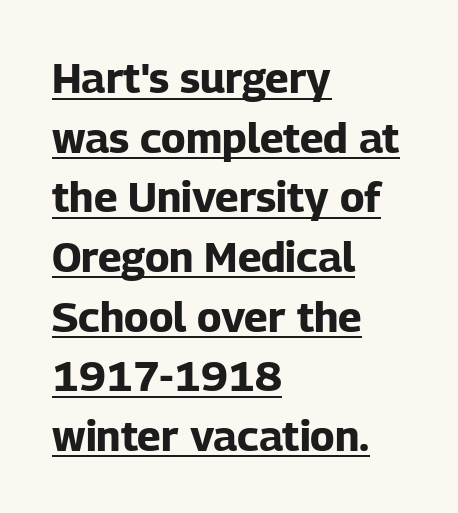
The image shows 42 px bold sans-serif type, upright; set left-aligned, normal line spacing (1.42x), normal letter spacing, underlined; low stroke contrast and a medium x-height.
